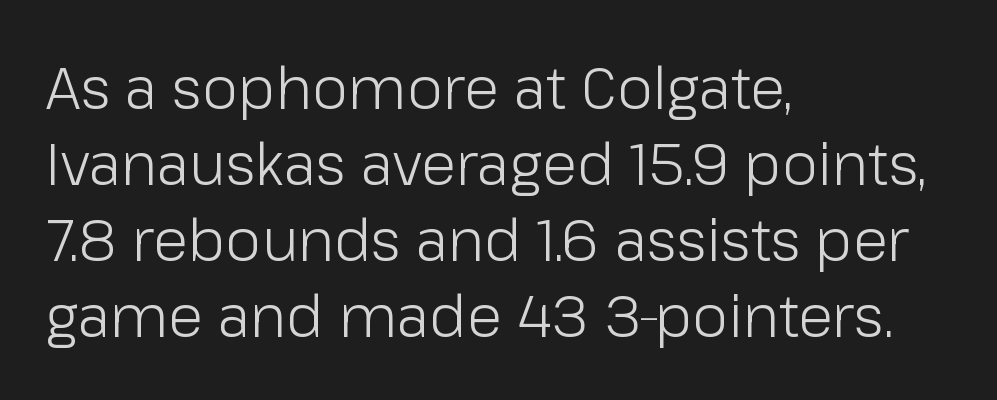
{"serif": "no", "italic": "no", "bold": "no", "weight": "light", "width": "normal", "stroke_contrast": "low", "x_height": "medium", "monospaced": "no", "underline": "no", "align": "left", "line_spacing": "normal", "line_spacing_ratio": 1.31, "letter_spacing": "normal", "letter_spacing_em": 0.0, "glyph_px": 58}
